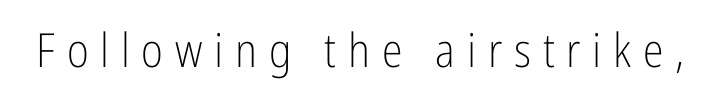
Q: Is the text bold? A: No.
Q: Is the text italic (slanted)? A: No, it is upright.
Q: Is the typeface a serif or a sans-serif typeface? A: Sans-serif.
Q: Is the text underlined? A: No.
Q: Is the spacing between letters normal or unusually wide? A: Unusually wide.
Q: Width (condensed, normal, or wide)? A: Condensed.
Q: Stroke contrast? A: Low.
Q: x-height? A: Medium.
Q: Monospaced? A: No.
